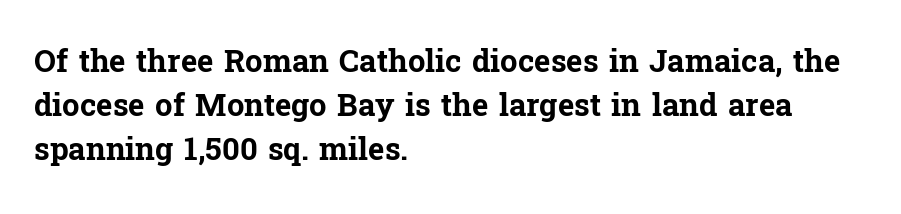
Q: Is the text bold? A: Yes.
Q: Is the text italic (slanted)? A: No, it is upright.
Q: Is the typeface a serif or a sans-serif typeface? A: Serif.
Q: Is the text underlined? A: No.
Q: How is the paragraph aligned? A: Left-aligned.
Q: Is the spacing between letters normal or unusually wide? A: Normal.
Q: Is the spacing between lines tight, normal or loose? A: Normal.
Q: Width (condensed, normal, or wide)? A: Normal.
Q: Stroke contrast? A: Low.
Q: x-height? A: Medium.
Q: Monospaced? A: No.
